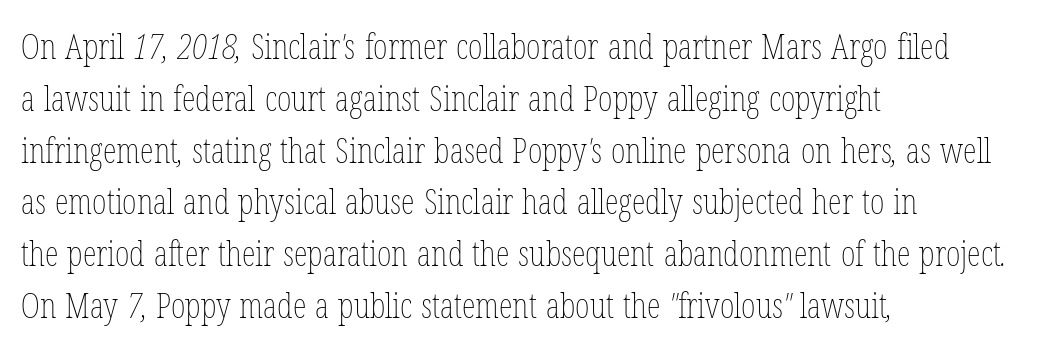
{"bold": "no", "weight": "thin", "width": "condensed", "stroke_contrast": "low", "x_height": "medium", "monospaced": "no", "underline": "no", "align": "left", "line_spacing": "normal", "line_spacing_ratio": 1.48, "letter_spacing": "normal", "letter_spacing_em": 0.0, "glyph_px": 35}
